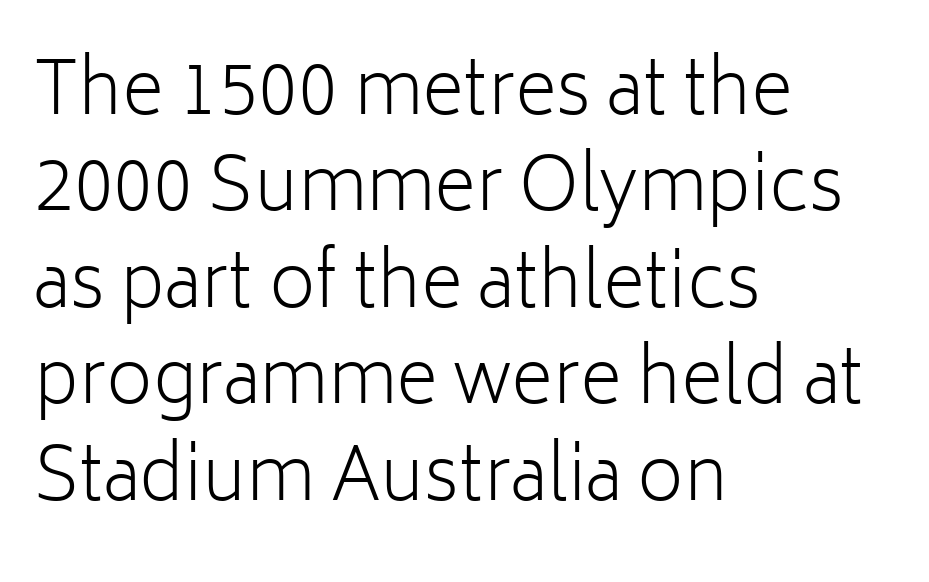
Note the varied advance widths — an 'i' is clearly narrower than an 'm'. Students, note that the glyphs here touch the page at normal intervals. Examine the stroke ends and you'll find no serifs. If you drew a line through each stem, it would be perfectly vertical. Beneath every word, the page is bare.
